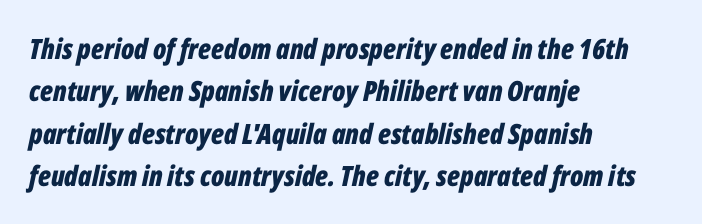
The image shows 28 px bold, condensed type, italic (leaning right); set left-aligned, normal line spacing (1.51x), normal letter spacing, not underlined; low stroke contrast and a medium x-height.
